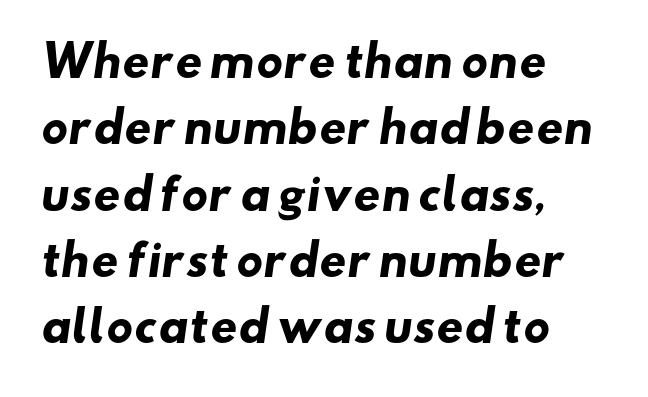
The passage shown is typed in a proportional face where columns would drift. The lines sit at an ordinary, default distance from one another. This is heavy type, rendered in bold. You could call the tracking neutral — neither tight nor loose. Anything drawn beneath the words? Only blank space. These lines are composed in type without serifs.
